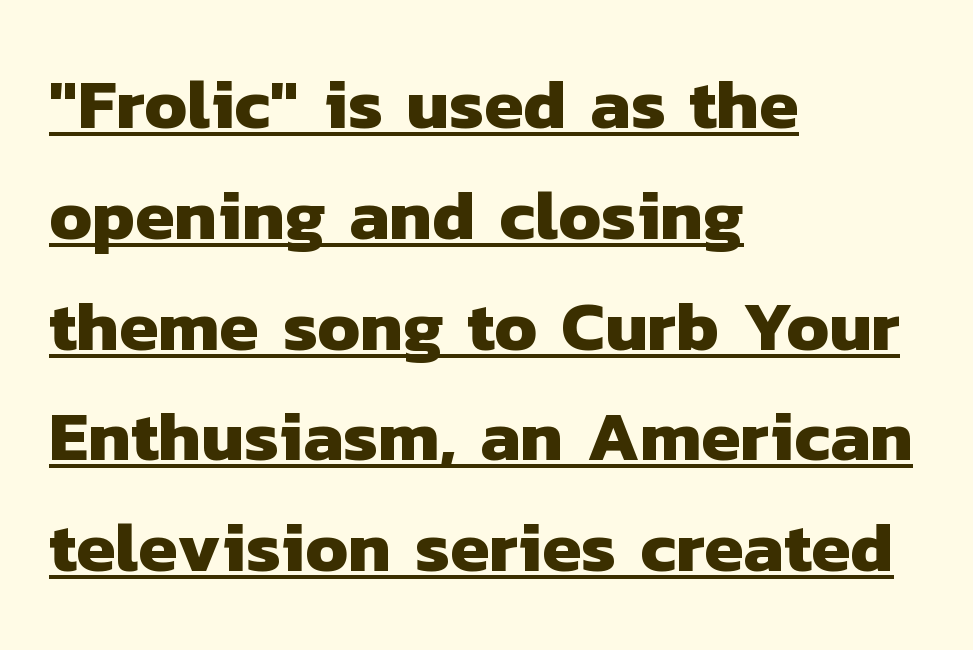
The image shows 71 px heavy sans-serif type; set left-aligned, normal line spacing (1.56x), normal letter spacing, underlined; low stroke contrast and a medium x-height.
